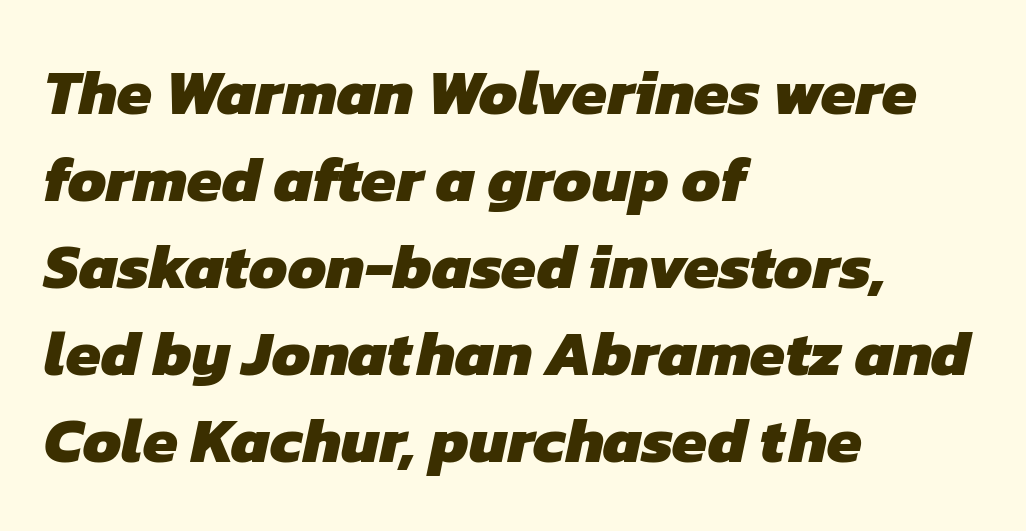
The image shows 63 px heavy sans-serif type; set left-aligned, normal line spacing (1.38x), normal letter spacing, not underlined; low stroke contrast and a medium x-height.
